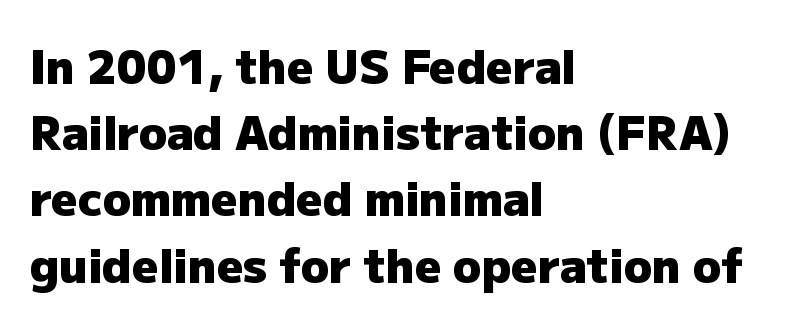
This rendering uses left alignment, leaving the right contour irregular. Check under the words: just untouched page. Check where the strokes stop: nothing finishes them off — pure sans. Looks like regular typesetting: each glyph gets only the width it needs.
